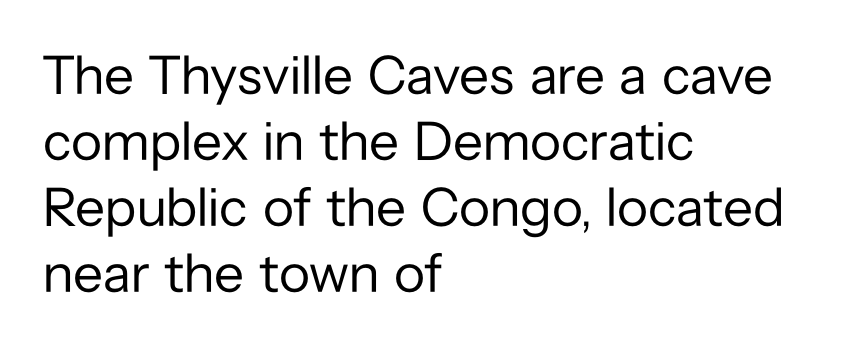
Q: Is the text bold? A: No.
Q: Is the text italic (slanted)? A: No, it is upright.
Q: Is the typeface a serif or a sans-serif typeface? A: Sans-serif.
Q: Is the text underlined? A: No.
Q: How is the paragraph aligned? A: Left-aligned.
Q: Is the spacing between letters normal or unusually wide? A: Normal.
Q: Width (condensed, normal, or wide)? A: Normal.
Q: Stroke contrast? A: Low.
Q: x-height? A: Medium.
Q: Monospaced? A: No.
